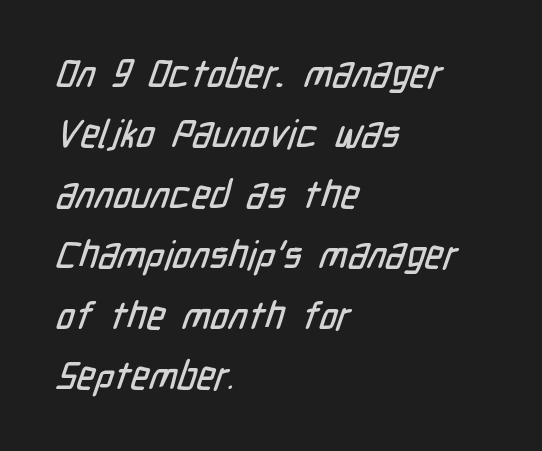
The paragraph has a hard left edge and a soft right edge. Any mark beneath the type? The region is blank. The gaps between neighbouring characters are ordinary and unremarkable. You could not count columns in this text — the font is proportionally spaced. The glyphs in this specimen are sans serif. Whoever set this chose a conventional vertical rhythm.
